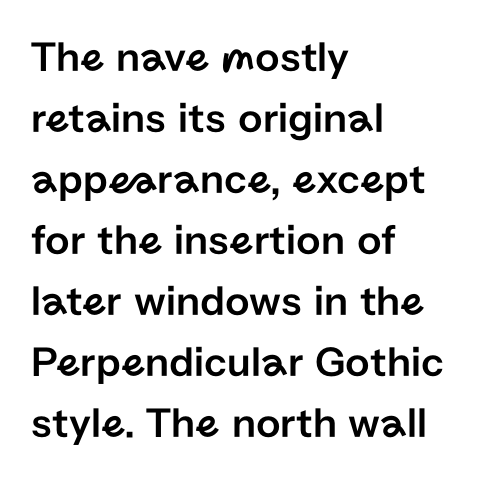
The image shows 43 px sans-serif type, upright; set left-aligned, normal line spacing (1.42x), normal letter spacing, not underlined; low stroke contrast and a medium x-height.
